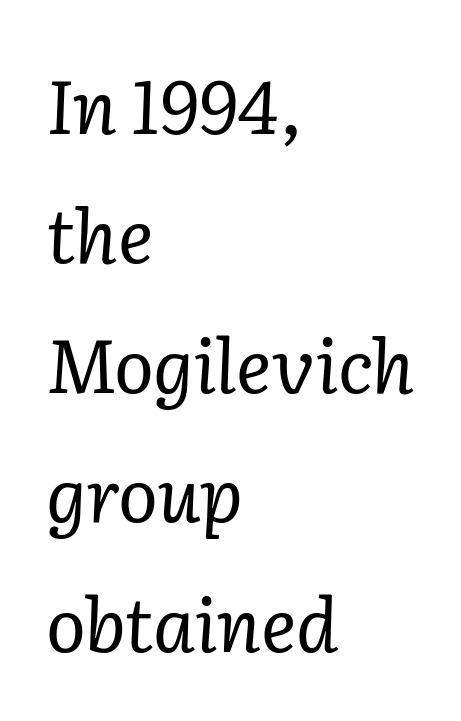
The image shows 74 px regular-weight serif type, italic (leaning right); set left-aligned, line spacing 1.75x, normal letter spacing, not underlined; low stroke contrast and a medium x-height.
